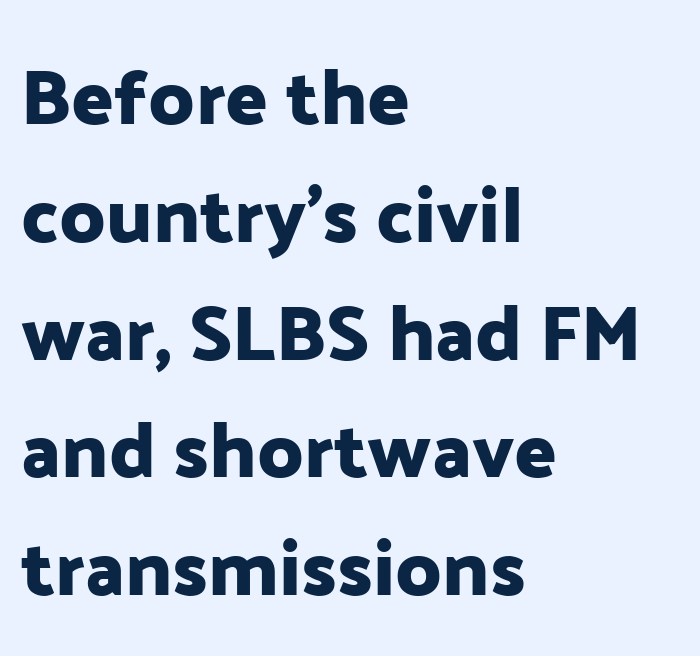
{"serif": "no", "italic": "no", "width": "normal", "stroke_contrast": "low", "x_height": "medium", "monospaced": "no", "underline": "no", "align": "left", "line_spacing": "normal", "line_spacing_ratio": 1.51, "letter_spacing": "normal", "letter_spacing_em": 0.0, "glyph_px": 78}
